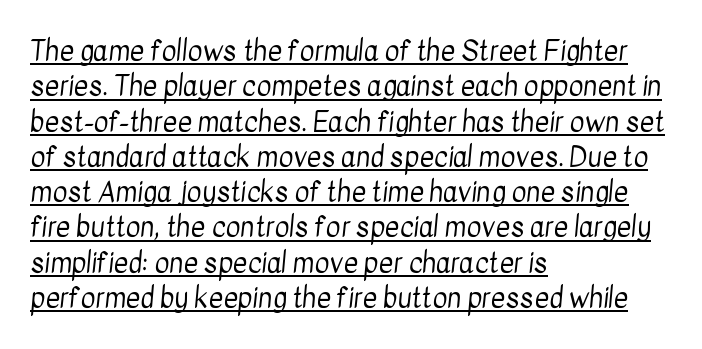
{"serif": "no", "bold": "no", "weight": "regular", "width": "condensed", "stroke_contrast": "low", "x_height": "medium", "monospaced": "no", "underline": "yes", "align": "left", "line_spacing": "normal", "line_spacing_ratio": 1.26, "letter_spacing": "normal", "letter_spacing_em": 0.0, "glyph_px": 28}
